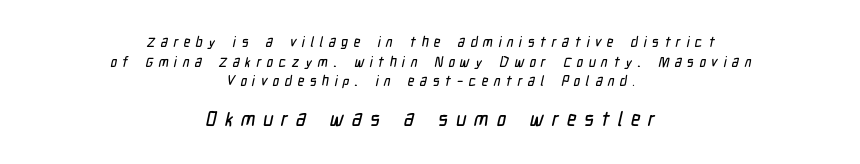
The baseline area is clear. The lines sit at an ordinary, default distance from one another. Words appear elongated and porous because spacing is wide. Size contrast runs from small at the top to large at the bottom. Both edges are ragged and mirror each other, which tells us the setting is centered.
